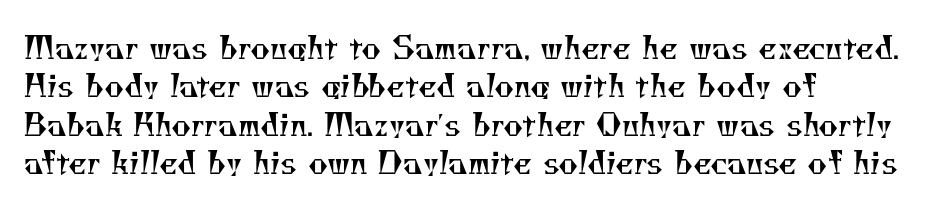
The image shows 30 px regular-weight serif type; set left-aligned, normal line spacing (1.28x), normal letter spacing, not underlined; medium stroke contrast and a small x-height.
